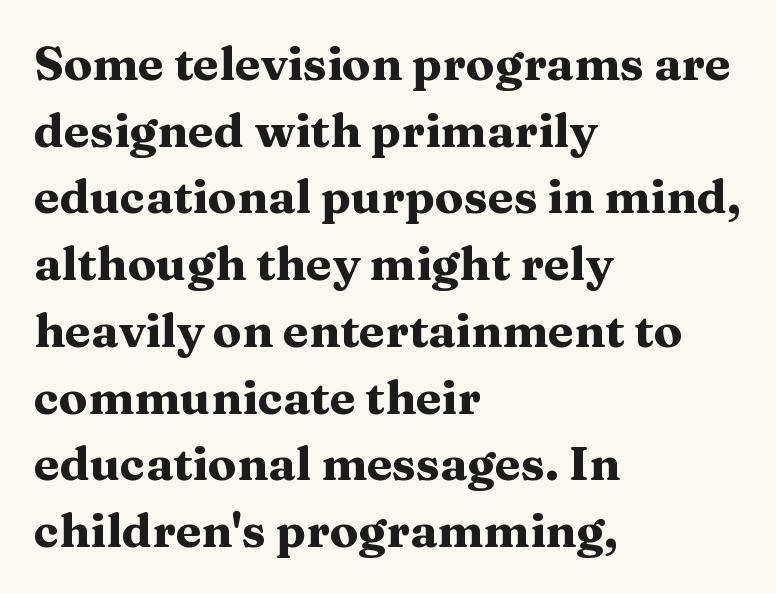
{"serif": "yes", "italic": "no", "bold": "yes", "weight": "heavy", "width": "wide", "stroke_contrast": "medium", "x_height": "medium", "monospaced": "no", "underline": "no", "align": "left", "line_spacing": "normal", "line_spacing_ratio": 1.42, "letter_spacing": "normal", "letter_spacing_em": 0.0, "glyph_px": 47}
